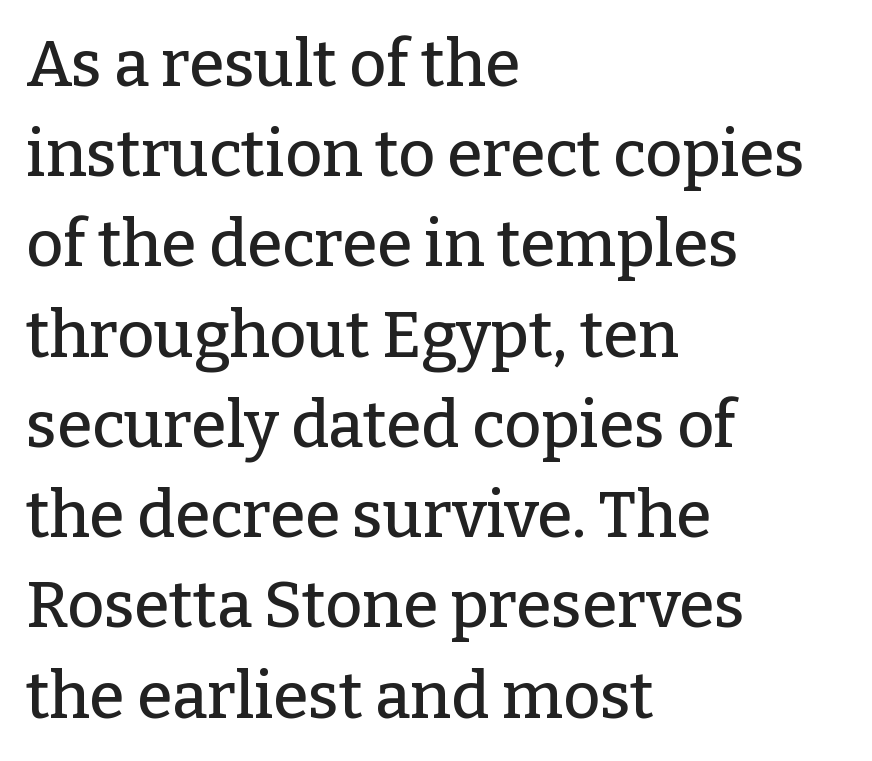
Q: Is the text italic (slanted)? A: No, it is upright.
Q: Is the typeface a serif or a sans-serif typeface? A: Serif.
Q: Is the text underlined? A: No.
Q: How is the paragraph aligned? A: Left-aligned.
Q: Is the spacing between letters normal or unusually wide? A: Normal.
Q: Is the spacing between lines tight, normal or loose? A: Normal.
Q: Width (condensed, normal, or wide)? A: Normal.
Q: Stroke contrast? A: Low.
Q: x-height? A: Medium.
Q: Monospaced? A: No.
